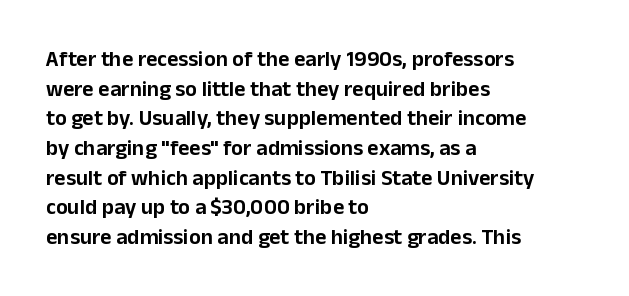
{"italic": "no", "underline": "no", "align": "left", "line_spacing": "normal", "line_spacing_ratio": 1.35, "letter_spacing": "normal", "letter_spacing_em": 0.0, "glyph_px": 22}
